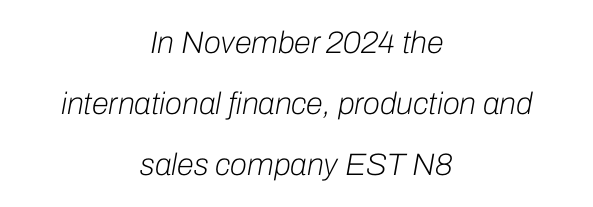
Q: Is the text bold? A: No.
Q: Is the text italic (slanted)? A: Yes, it leans right by about 10 degrees.
Q: Is the text underlined? A: No.
Q: How is the paragraph aligned? A: Centered.
Q: Is the spacing between letters normal or unusually wide? A: Normal.
Q: Is the spacing between lines tight, normal or loose? A: Loose.
Q: Width (condensed, normal, or wide)? A: Normal.
Q: Stroke contrast? A: Low.
Q: x-height? A: Medium.
Q: Monospaced? A: No.
